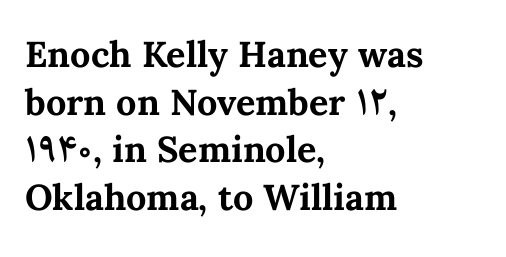
Check under the words: just untouched page. Tall strokes in this sample are plumb rather than angled. Is the block centered? No — it sits flush against the left margin. Caption: bold face, heavy strokes.
